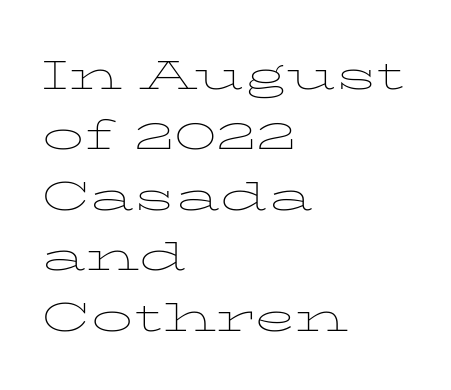
Does the lettering tilt? It doesn't — this is upright. The letters advance in unequal steps, a hallmark of proportional type. Leftover space on each line is placed entirely after the last word. Just letters on the line, the space beneath them empty. Inter-character spacing is left at the font's built-in metrics.
